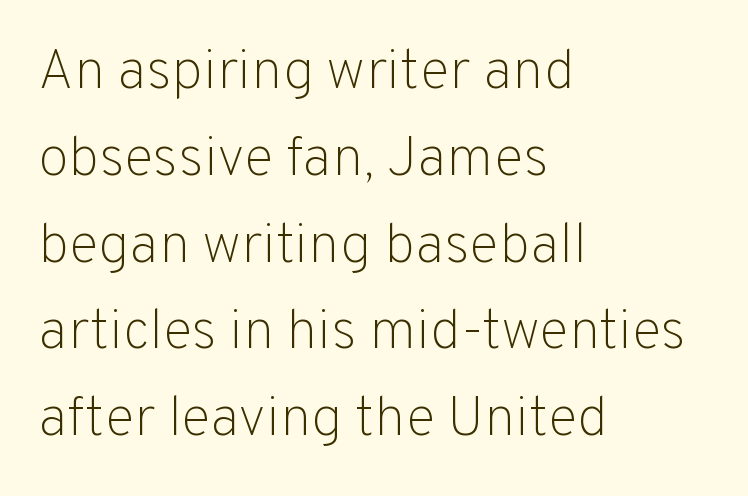
The image shows 56 px light sans-serif type, upright; set left-aligned, normal line spacing (1.55x), normal letter spacing, not underlined; low stroke contrast and a medium x-height.
